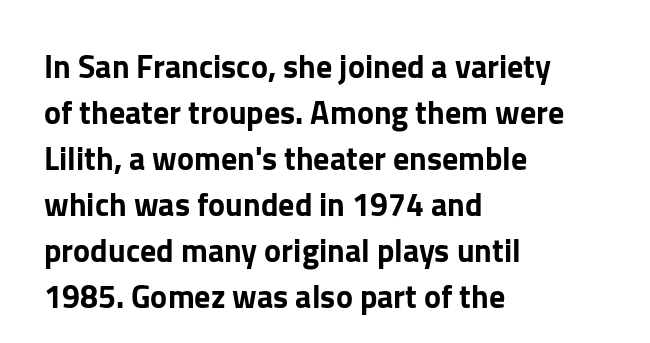
The image shows 32 px sans-serif type, upright; set left-aligned, normal line spacing (1.44x), normal letter spacing, not underlined; low stroke contrast and a medium x-height.
